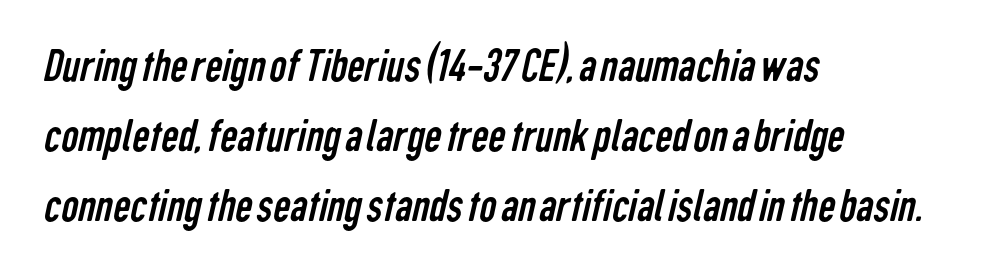
The horizontal fit of the characters is conventional and even. Stroke mass is kept to a normal reading level or below. Is the block centered? No — it sits flush against the left margin. Typographically, this falls in the sans-serif category. Each new line begins a customary step beneath the previous one. The passage shown is not underscored anywhere.
